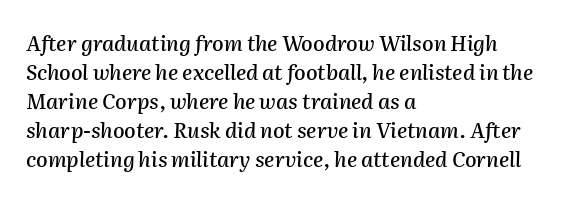
The image shows 21 px text type, italic (leaning right); set left-aligned, normal line spacing (1.38x), normal letter spacing, not underlined.
